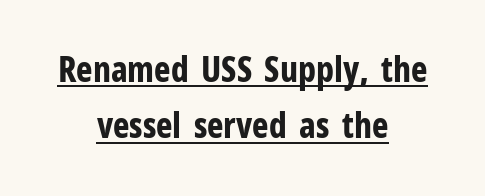
{"serif": "no", "italic": "no", "bold": "yes", "weight": "bold", "width": "condensed", "stroke_contrast": "low", "x_height": "medium", "monospaced": "no", "underline": "yes", "align": "center", "line_spacing": "normal", "line_spacing_ratio": 1.61, "letter_spacing": "normal", "letter_spacing_em": 0.0, "glyph_px": 35}
